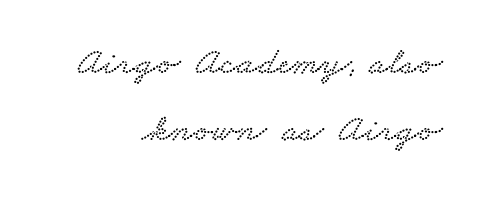
{"serif": "yes", "width": "wide", "stroke_contrast": "low", "x_height": "small", "monospaced": "no", "underline": "no", "align": "right", "line_spacing_ratio": 1.73, "letter_spacing": "normal", "letter_spacing_em": 0.0, "glyph_px": 39}
